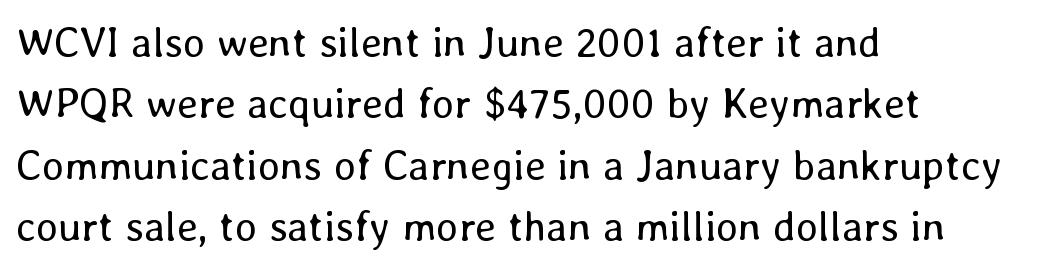
Q: Is the text bold? A: No.
Q: Is the text italic (slanted)? A: No, it is upright.
Q: Is the text underlined? A: No.
Q: How is the paragraph aligned? A: Left-aligned.
Q: Is the spacing between letters normal or unusually wide? A: Normal.
Q: Is the spacing between lines tight, normal or loose? A: Normal.
Q: Width (condensed, normal, or wide)? A: Normal.
Q: Stroke contrast? A: Low.
Q: x-height? A: Medium.
Q: Monospaced? A: No.
